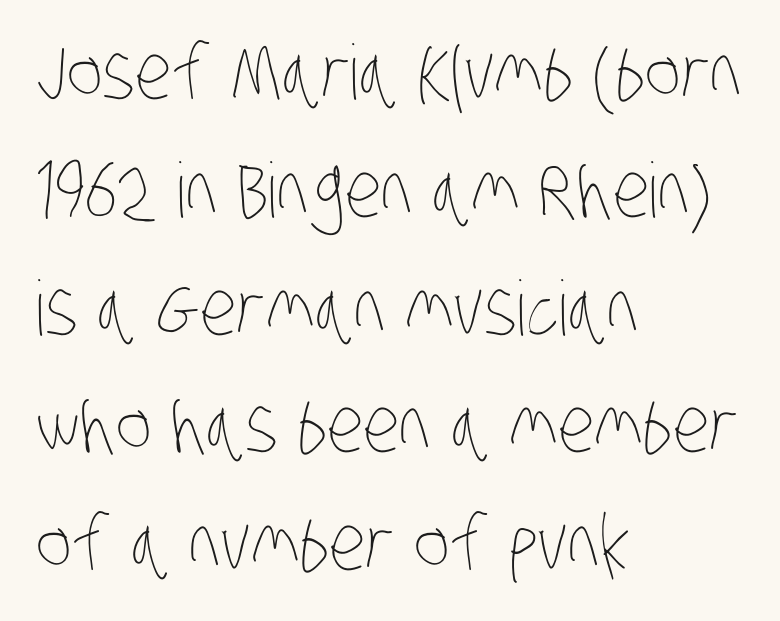
The image shows 76 px thin, condensed type; set left-aligned, normal line spacing (1.55x), normal letter spacing, not underlined; low stroke contrast and a large x-height.
